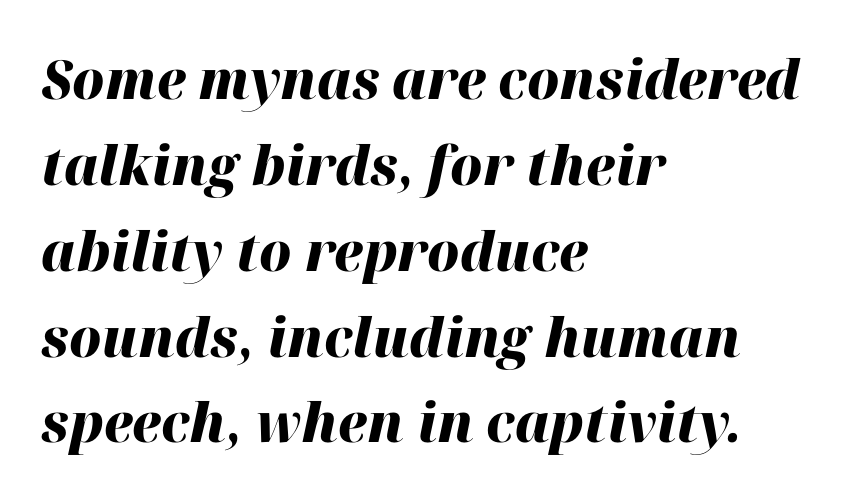
In terms of posture, this sample is oblique. A dark, heavy texture on the line: the type is bold. If you drew a ruler down the left edge, every line would touch it. Has an underline been added? It has not.
